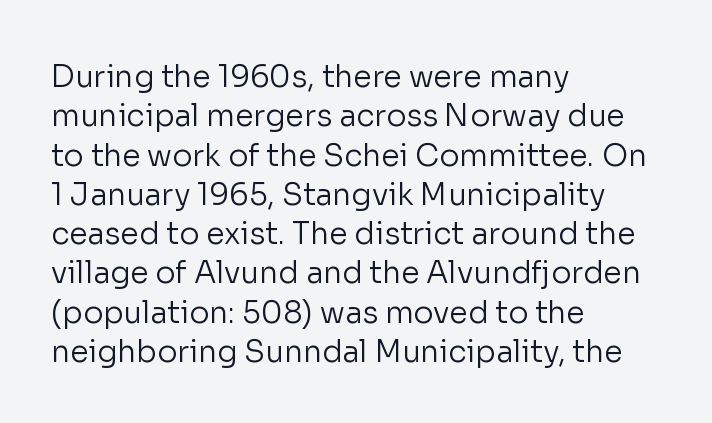
Q: Is the text bold? A: No.
Q: Is the text italic (slanted)? A: No, it is upright.
Q: Is the typeface a serif or a sans-serif typeface? A: Sans-serif.
Q: Is the text underlined? A: No.
Q: How is the paragraph aligned? A: Left-aligned.
Q: Is the spacing between letters normal or unusually wide? A: Normal.
Q: Is the spacing between lines tight, normal or loose? A: Normal.
Q: Width (condensed, normal, or wide)? A: Normal.
Q: Stroke contrast? A: Low.
Q: x-height? A: Medium.
Q: Monospaced? A: No.
